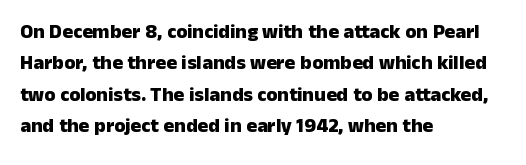
Q: Is the text bold? A: Yes.
Q: Is the text italic (slanted)? A: No, it is upright.
Q: Is the text underlined? A: No.
Q: How is the paragraph aligned? A: Left-aligned.
Q: Is the spacing between letters normal or unusually wide? A: Normal.
Q: Is the spacing between lines tight, normal or loose? A: Normal.
